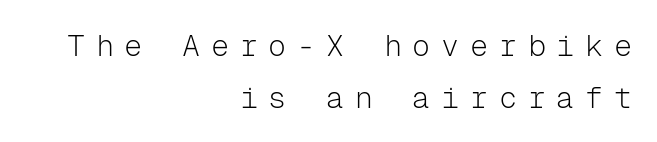
{"serif": "no", "italic": "no", "bold": "no", "weight": "light", "width": "normal", "stroke_contrast": "low", "x_height": "medium", "monospaced": "yes", "underline": "no", "align": "right", "line_spacing_ratio": 1.73, "letter_spacing": "wide", "letter_spacing_em": 0.36, "glyph_px": 30}
